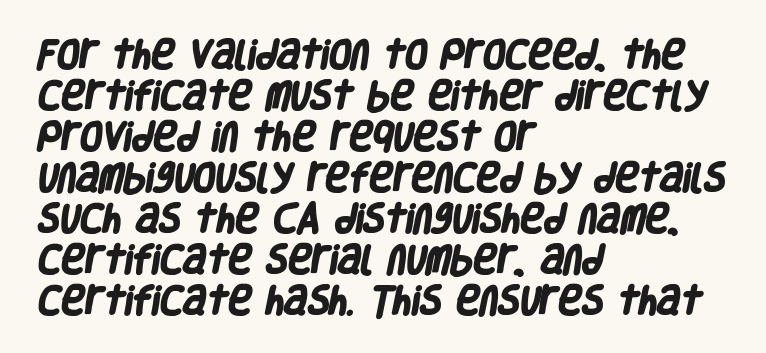
{"serif": "no", "bold": "yes", "weight": "heavy", "width": "condensed", "stroke_contrast": "low", "x_height": "large", "monospaced": "no", "underline": "no", "align": "left", "line_spacing": "normal", "line_spacing_ratio": 1.28, "letter_spacing": "normal", "letter_spacing_em": 0.0, "glyph_px": 32}
